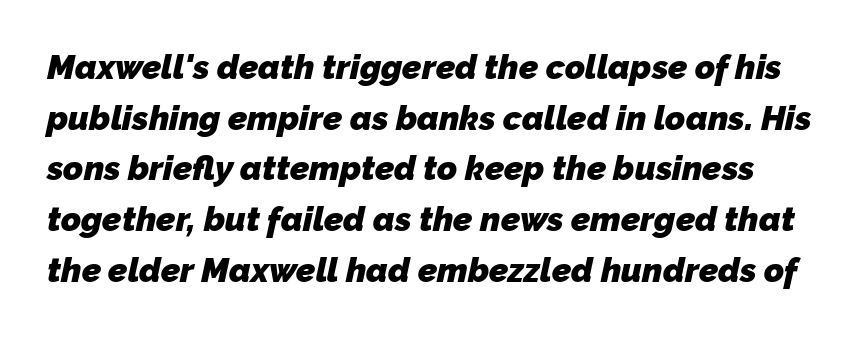
Rule under the text: the space is simply empty. This sample keeps an unexceptional amount of space between lines. Chunky letters — that's bold for sure. Looks like regular typesetting: each glyph gets only the width it needs. The gaps between neighbouring characters are ordinary and unremarkable. The designer went with a sans here, leaving each stem footless.
